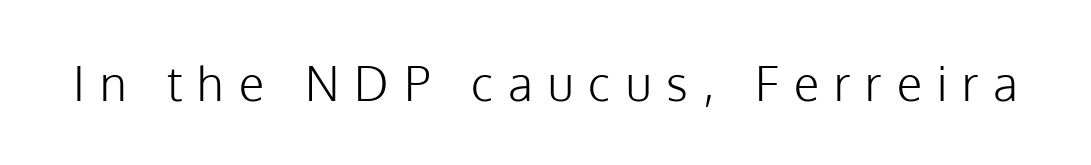
Q: Is the text bold? A: No.
Q: Is the text italic (slanted)? A: No, it is upright.
Q: Is the typeface a serif or a sans-serif typeface? A: Sans-serif.
Q: Is the text underlined? A: No.
Q: Is the spacing between letters normal or unusually wide? A: Unusually wide.
Q: Width (condensed, normal, or wide)? A: Normal.
Q: Stroke contrast? A: Low.
Q: x-height? A: Medium.
Q: Monospaced? A: No.
